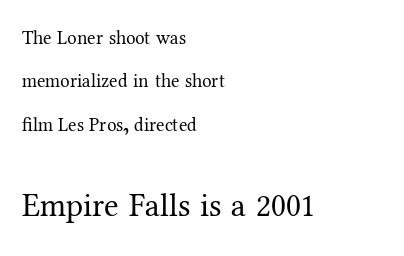
{"serif": "yes", "italic": "no", "bold": "no", "weight": "regular", "width": "normal", "stroke_contrast": "medium", "x_height": "medium", "monospaced": "no", "underline": "no", "align": "left", "line_spacing": "loose", "line_spacing_ratio": 2.28, "letter_spacing": "normal", "letter_spacing_em": 0.0, "larger_block": "second", "size_ratio": 1.74, "glyph_px": 33}
